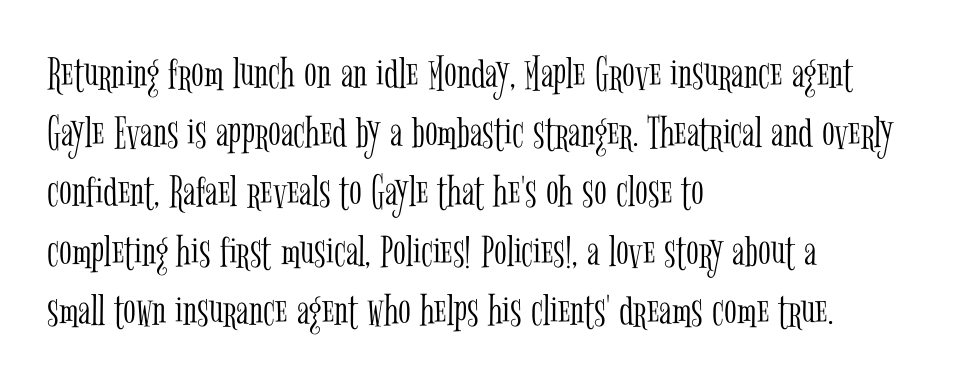
Q: Is the text bold? A: No.
Q: Is the text italic (slanted)? A: No, it is upright.
Q: Is the typeface a serif or a sans-serif typeface? A: Serif.
Q: Is the text underlined? A: No.
Q: How is the paragraph aligned? A: Left-aligned.
Q: Is the spacing between letters normal or unusually wide? A: Normal.
Q: Is the spacing between lines tight, normal or loose? A: Normal.
Q: Width (condensed, normal, or wide)? A: Condensed.
Q: Stroke contrast? A: Low.
Q: x-height? A: Medium.
Q: Monospaced? A: No.
